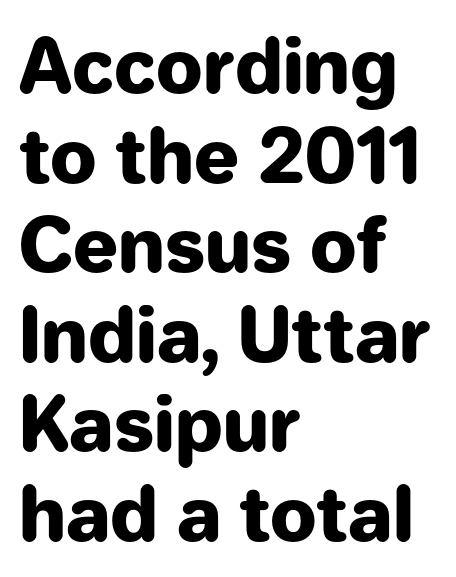
{"serif": "no", "italic": "no", "bold": "yes", "weight": "heavy", "width": "normal", "stroke_contrast": "low", "x_height": "medium", "monospaced": "no", "underline": "no", "align": "left", "line_spacing_ratio": 1.21, "letter_spacing": "normal", "letter_spacing_em": 0.0, "glyph_px": 74}
